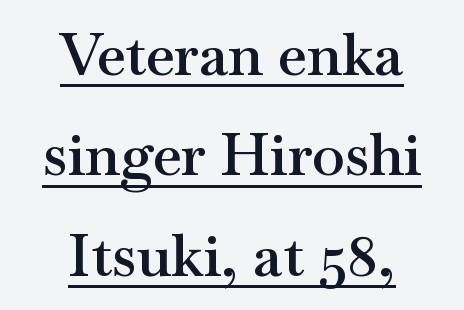
Q: Is the text bold? A: Semi-bold.
Q: Is the text italic (slanted)? A: No, it is upright.
Q: Is the typeface a serif or a sans-serif typeface? A: Serif.
Q: Is the text underlined? A: Yes.
Q: How is the paragraph aligned? A: Centered.
Q: Is the spacing between letters normal or unusually wide? A: Normal.
Q: Is the spacing between lines tight, normal or loose? A: Normal.
Q: Width (condensed, normal, or wide)? A: Wide.
Q: Stroke contrast? A: Medium.
Q: x-height? A: Small.
Q: Monospaced? A: No.
